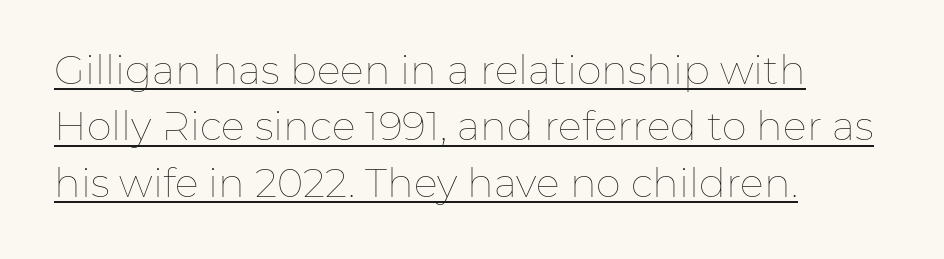
If you drew a ruler down the left edge, every line would touch it. Each stroke keeps to a modest, everyday thickness or less. The sample's only ornament is a line tracing under the words. A typesetter would call this proportional, since set widths differ per character. Tracking here is standard; glyphs follow each other at the usual distance. Horizontal bands of white between lines are of average thickness.
